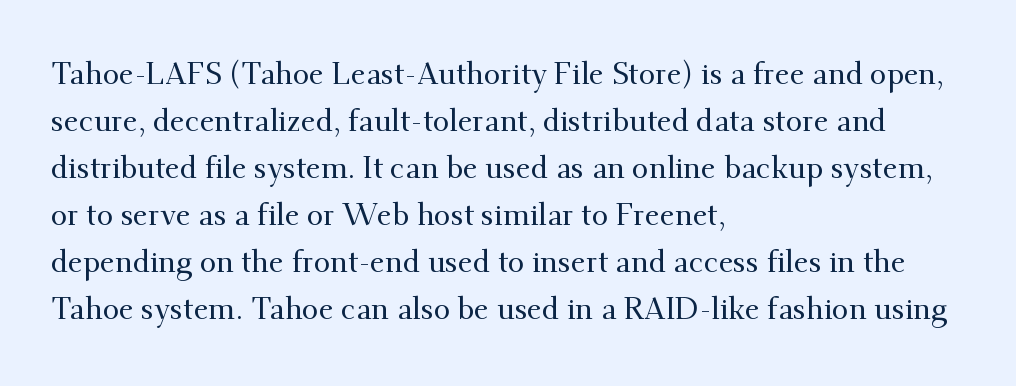
Unmarked baselines from the first word to the last. Posture: straight, roman, zero tilt. The designer went with a serif here, giving each stem small feet. The rendering keeps characters at their native spacing.
